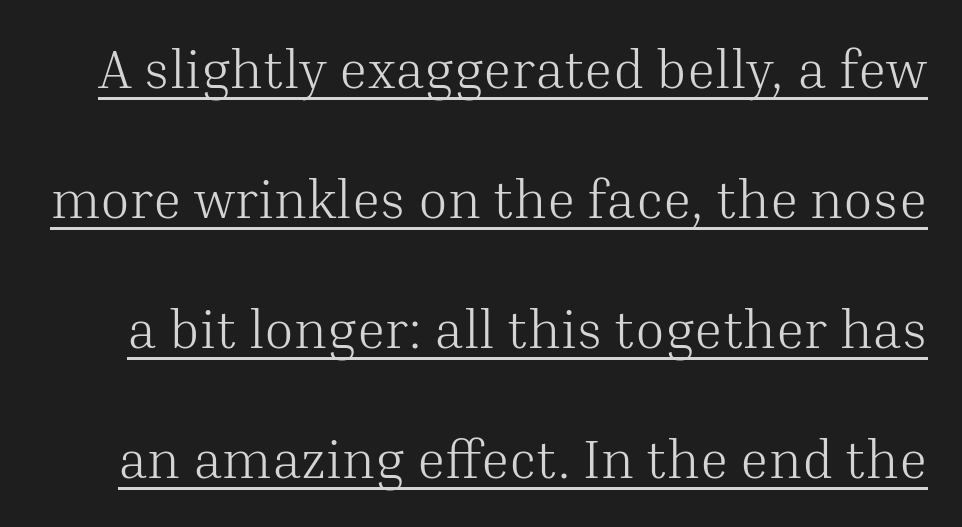
The image shows 54 px light serif type, upright; set loose line spacing (2.41x), normal letter spacing, underlined; medium stroke contrast and a medium x-height.
